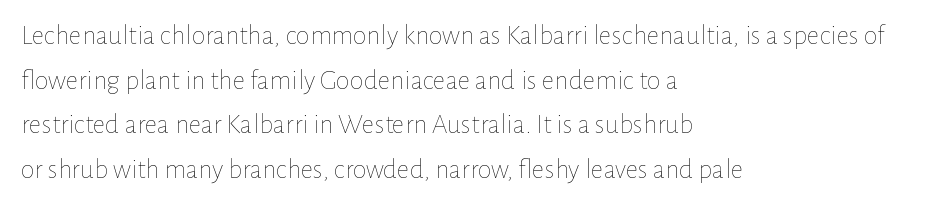
The image shows 28 px thin type, upright; set left-aligned, normal line spacing (1.59x), normal letter spacing, not underlined; low stroke contrast and a medium x-height.
